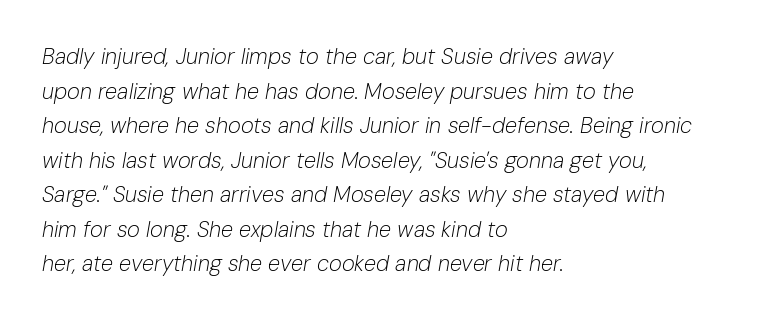
The image shows 22 px text type, italic (leaning right); set left-aligned, normal line spacing (1.57x), normal letter spacing, not underlined.
